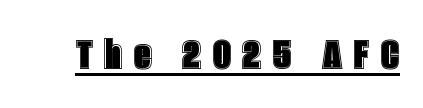
The image shows 50 px condensed type, upright; set unusually wide letter spacing (+0.23 em), underlined; a large x-height.
